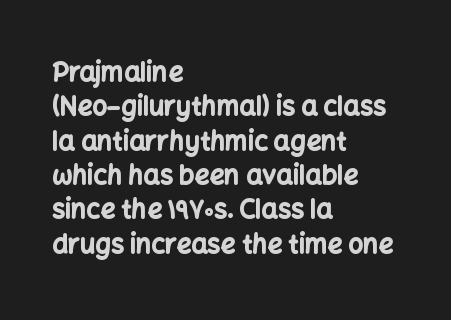
Q: Is the text bold? A: Yes.
Q: Is the text italic (slanted)? A: No, it is upright.
Q: Is the text underlined? A: No.
Q: How is the paragraph aligned? A: Left-aligned.
Q: Is the spacing between letters normal or unusually wide? A: Normal.
Q: Is the spacing between lines tight, normal or loose? A: Normal.
